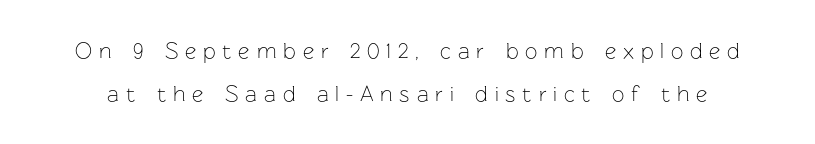
{"italic": "no", "bold": "no", "underline": "no", "line_spacing": "loose", "line_spacing_ratio": 1.95, "letter_spacing": "wide", "letter_spacing_em": 0.31, "glyph_px": 22}
